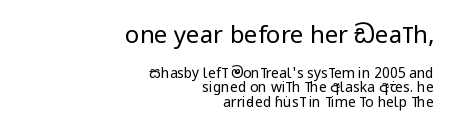
Q: Is the text bold? A: No.
Q: Is the text italic (slanted)? A: No, it is upright.
Q: Is the text underlined? A: No.
Q: How is the paragraph aligned? A: Right-aligned.
Q: Is the spacing between letters normal or unusually wide? A: Normal.
Q: Is the spacing between lines tight, normal or loose? A: Tight.
Q: Which block of text is set in a larger size, the first (top) or the second (bottom)? A: The first (top) one.
